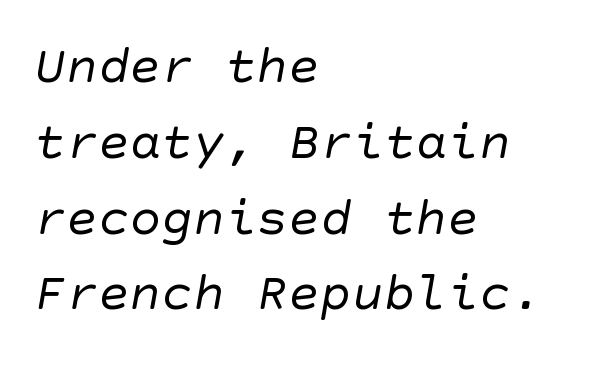
The image shows 53 px regular-weight sans-serif type; set left-aligned, normal line spacing (1.43x), normal letter spacing, not underlined; low stroke contrast and a large x-height.
